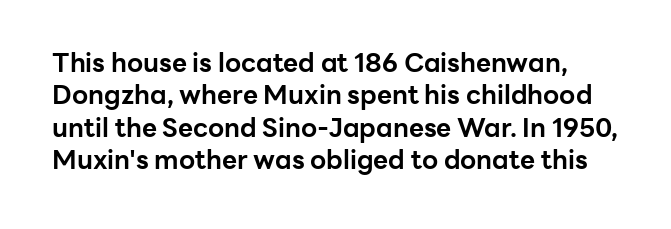
The image shows 26 px bold type, upright; set normal line spacing (1.25x), normal letter spacing, not underlined.
